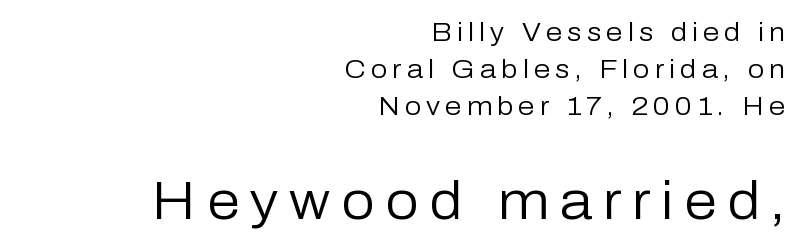
Spacing between characters has been opened up far beyond the box default. Grotesque or geometric, the face here clearly has no serifs. The rendering uses natural spacing where letterforms have individual widths. Is the lower block the larger one? Yes — the lower block carries the bigger type. Quick note: interline space is typical. Vertical strokes here are truly vertical.
